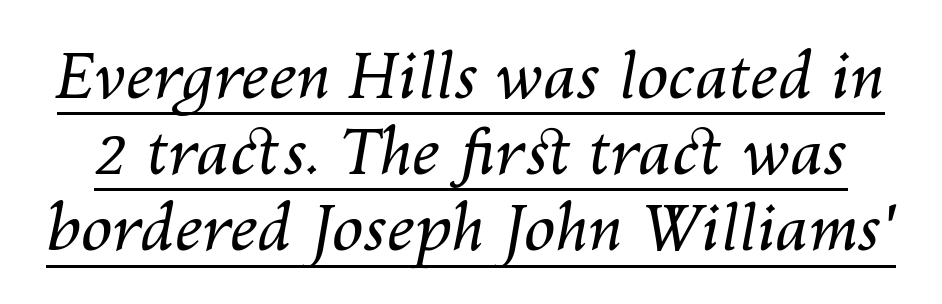
{"italic": "yes", "lean": "right", "slant_degrees": 10, "bold": "no", "weight": "regular", "width": "normal", "stroke_contrast": "medium", "x_height": "medium", "monospaced": "no", "underline": "yes", "line_spacing_ratio": 1.21, "letter_spacing": "normal", "letter_spacing_em": 0.0, "glyph_px": 63}
